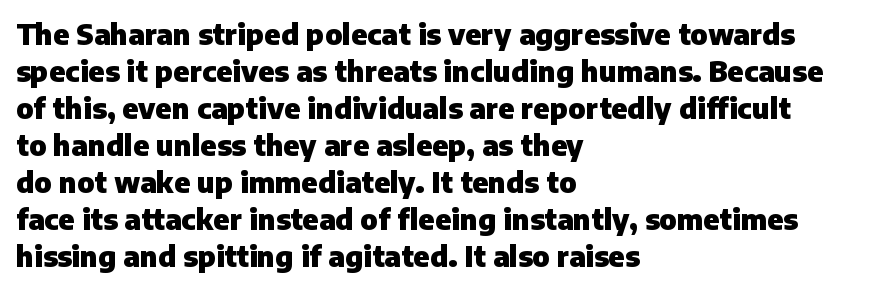
Q: Is the text bold? A: Yes.
Q: Is the text italic (slanted)? A: No, it is upright.
Q: Is the typeface a serif or a sans-serif typeface? A: Sans-serif.
Q: Is the text underlined? A: No.
Q: How is the paragraph aligned? A: Left-aligned.
Q: Is the spacing between letters normal or unusually wide? A: Normal.
Q: Is the spacing between lines tight, normal or loose? A: Normal.
Q: Width (condensed, normal, or wide)? A: Normal.
Q: Stroke contrast? A: Low.
Q: x-height? A: Medium.
Q: Monospaced? A: No.
